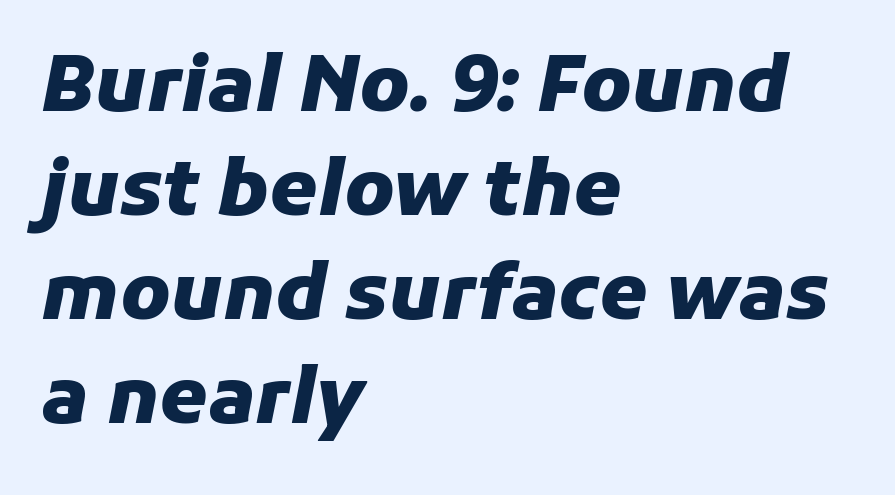
The rendering uses natural spacing where letterforms have individual widths. The font's italic variant was chosen for this text. A classic flush-left, rag-right setting is used for this passage. This rendering features lettering with no underline. The tracking reads as untouched default to a designer's eye.
